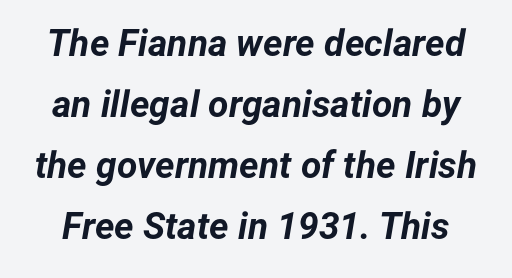
{"italic": "yes", "lean": "right", "slant_degrees": 12, "bold": "yes", "weight": "bold", "width": "normal", "stroke_contrast": "low", "x_height": "medium", "monospaced": "no", "underline": "no", "line_spacing": "normal", "line_spacing_ratio": 1.65, "letter_spacing": "normal", "letter_spacing_em": 0.0, "glyph_px": 37}
